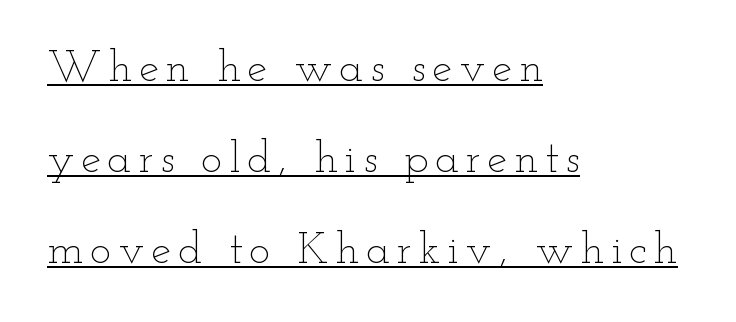
{"italic": "no", "bold": "no", "weight": "thin", "width": "wide", "stroke_contrast": "low", "x_height": "small", "monospaced": "no", "underline": "yes", "align": "left", "line_spacing": "loose", "line_spacing_ratio": 2.02, "glyph_px": 45}
